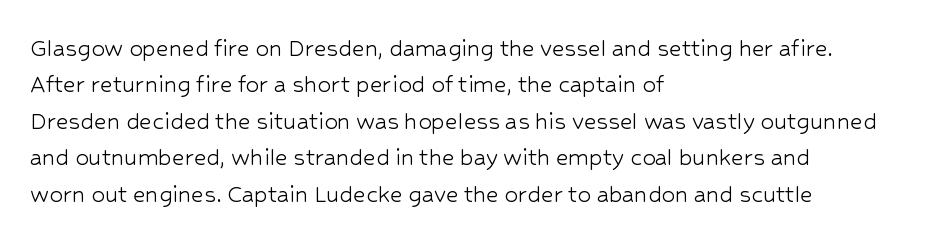
Upright lettering throughout. Reading down the column, the eye jumps a familiar distance to each next line. The typesetting does not lean heavy: it is not bold. Horizontal alignment here is leftward, the default for most running prose. The space directly below the letters is spotless. Glyph-to-glyph distance matches everyday printed text.
